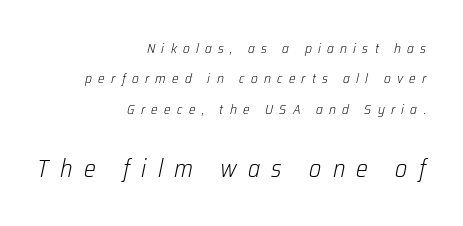
{"italic": "yes", "lean": "right", "slant_degrees": 12, "bold": "no", "underline": "no", "align": "right", "line_spacing": "loose", "line_spacing_ratio": 2.17, "letter_spacing": "wide", "letter_spacing_em": 0.45, "larger_block": "second", "size_ratio": 1.79, "glyph_px": 25}
